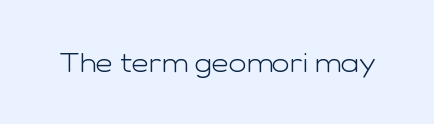
Has an underline been added? It has not. The type is set solid horizontally, with unmodified tracking. The characters are drawn with everyday or finer stroke widths. Every character sits straight up, as roman type does.
